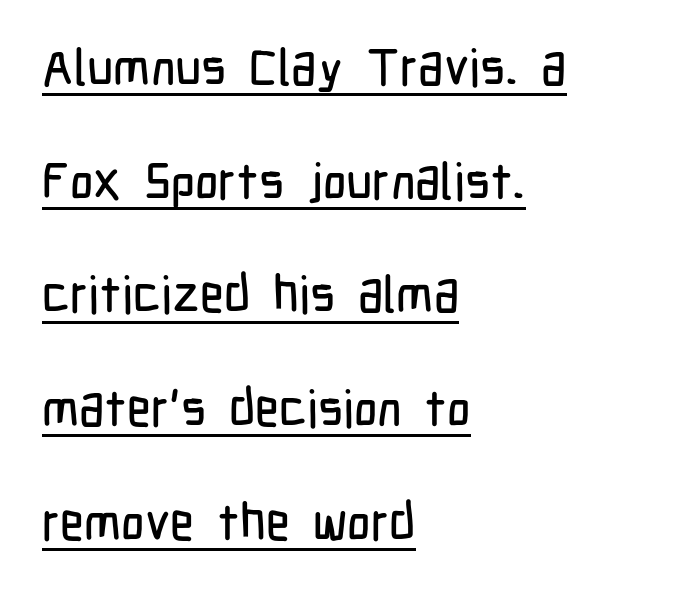
Has an underline been added? It has. Serifs: no, the terminals of the letterforms are clean. Teacher's note: observe the even left margin — that is flush-left alignment. This sample has the flowing, uneven cadence of proportional lettering. How would I describe the line gaps? Wide and relaxed.
